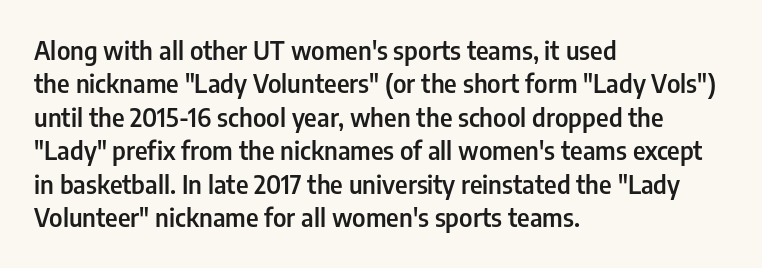
The image shows 25 px text type, upright; set left-aligned, normal line spacing (1.34x), normal letter spacing, not underlined.
